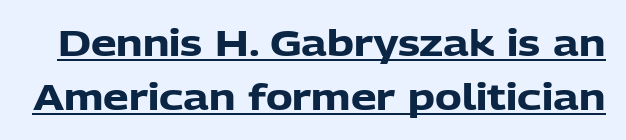
Q: Is the text bold? A: Yes.
Q: Is the text italic (slanted)? A: No, it is upright.
Q: Is the typeface a serif or a sans-serif typeface? A: Sans-serif.
Q: Is the text underlined? A: Yes.
Q: Is the spacing between letters normal or unusually wide? A: Normal.
Q: Is the spacing between lines tight, normal or loose? A: Normal.
Q: Width (condensed, normal, or wide)? A: Normal.
Q: Stroke contrast? A: Low.
Q: x-height? A: Medium.
Q: Monospaced? A: No.
